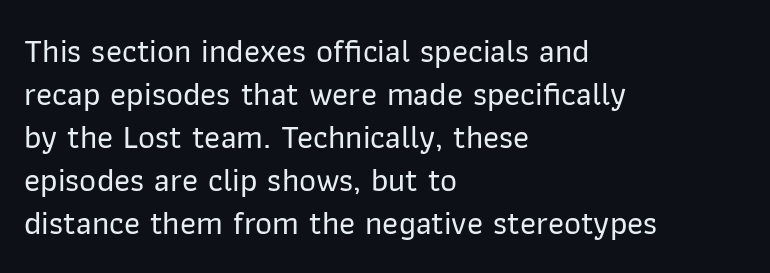
{"serif": "no", "italic": "no", "width": "normal", "stroke_contrast": "low", "x_height": "medium", "monospaced": "no", "underline": "no", "align": "left", "line_spacing": "normal", "line_spacing_ratio": 1.3, "letter_spacing": "normal", "letter_spacing_em": 0.0, "glyph_px": 33}
